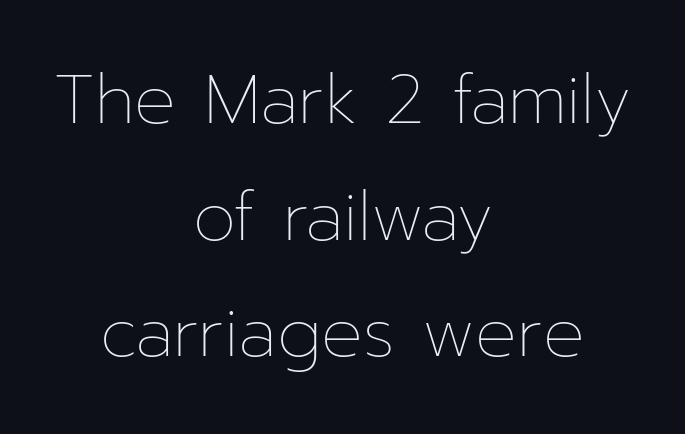
The image shows 69 px thin type, upright; set centered, normal line spacing (1.69x), normal letter spacing, not underlined; low stroke contrast and a medium x-height.
